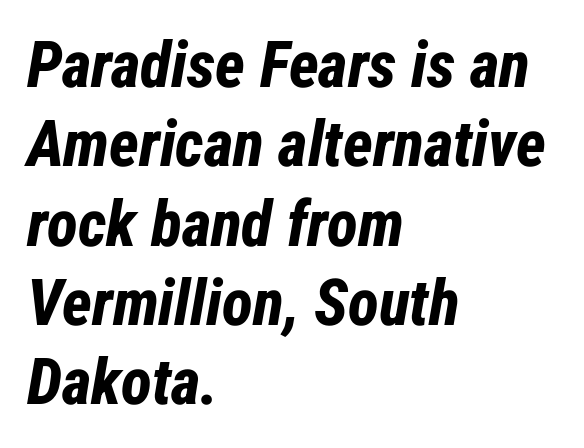
The compositor pushed each line to the left boundary. Its strokes are broad and dark, the hallmark of bold type. Looking at the ascenders, they clearly lean. Observe the ordinary spacing: letters are neighbours, not strangers.
